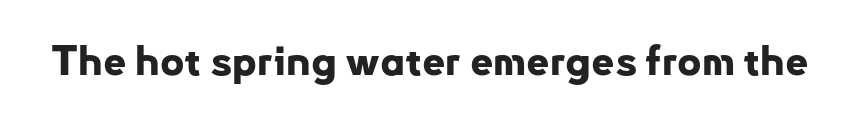
Q: Is the text bold? A: Yes.
Q: Is the text italic (slanted)? A: No, it is upright.
Q: Is the typeface a serif or a sans-serif typeface? A: Sans-serif.
Q: Is the text underlined? A: No.
Q: Is the spacing between letters normal or unusually wide? A: Normal.
Q: Width (condensed, normal, or wide)? A: Normal.
Q: Stroke contrast? A: Low.
Q: x-height? A: Small.
Q: Monospaced? A: No.
